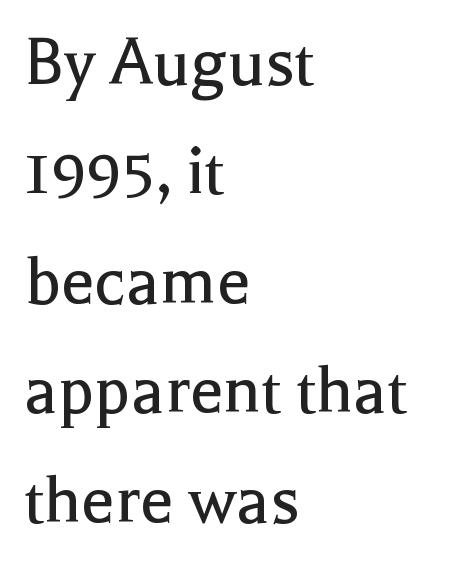
The leading is moderate, giving the passage an even texture. Words appear dense and cohesive because spacing is normal. Look at the bottom of the vertical strokes: they flare into serifs here. The weight tops out at a normal text grade. The space beneath each line is pristine and unruled.
